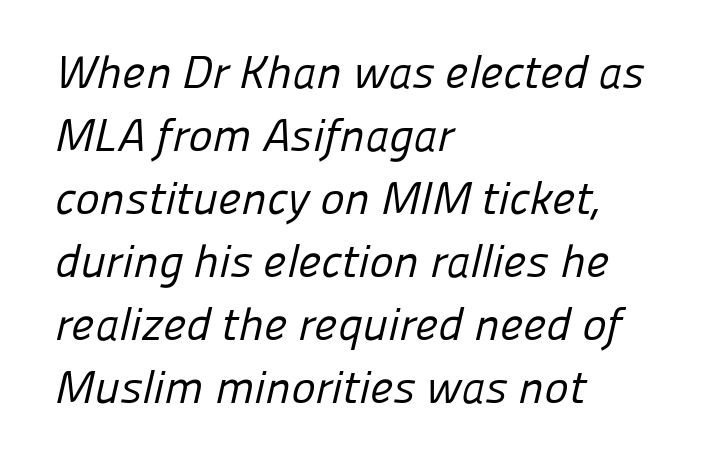
The image shows 46 px regular-weight sans-serif type; set left-aligned, normal line spacing (1.37x), normal letter spacing, not underlined; low stroke contrast and a medium x-height.
